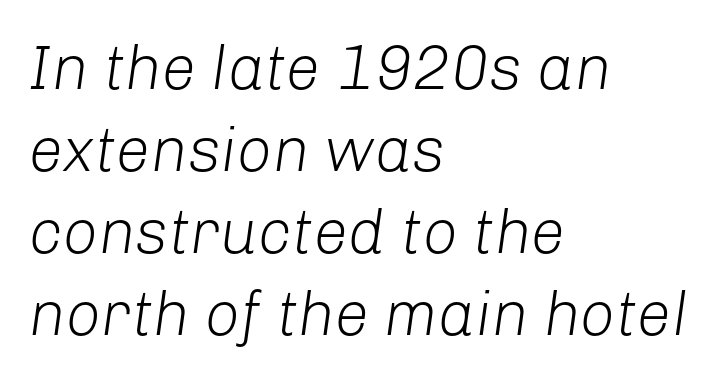
Q: Is the text bold? A: No.
Q: Is the text italic (slanted)? A: Yes, it leans right by about 8 degrees.
Q: Is the text underlined? A: No.
Q: How is the paragraph aligned? A: Left-aligned.
Q: Is the spacing between letters normal or unusually wide? A: Normal.
Q: Is the spacing between lines tight, normal or loose? A: Normal.
Q: Width (condensed, normal, or wide)? A: Normal.
Q: Stroke contrast? A: Low.
Q: x-height? A: Medium.
Q: Monospaced? A: No.
